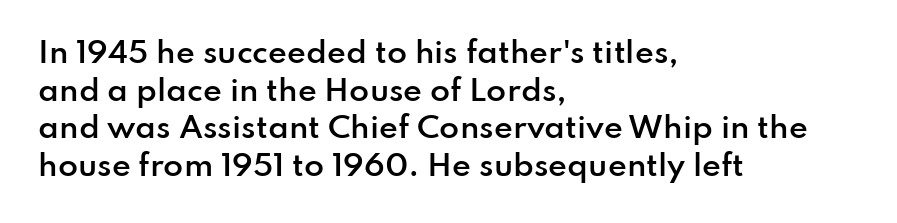
The letters advance in unequal steps, a hallmark of proportional type. The lettering stays uniformly vertical, giving the passage a roman look. Successive baselines arrive at the customary interval. A sans-serif font was chosen for this passage. The line texture is even and compact thanks to regular tracking.
